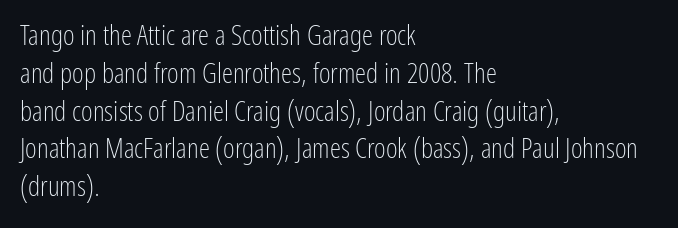
These lines are rendered in a variable-pitch font. The lettering stays uniformly vertical, giving the passage a roman look. Compared with typical paragraphs, the rows here are spaced about the same. Tracking here is standard; glyphs follow each other at the usual distance. The passage is arranged the way most books set body copy — flush left.
